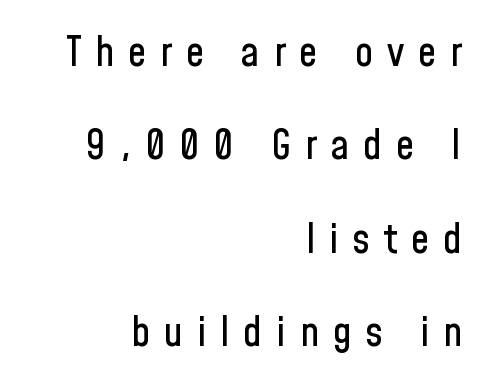
A sans-serif font was chosen for this passage. No italicization has been applied; the sample stays upright. A typesetter would call this proportional, since set widths differ per character. These lines are set flush right with a ragged left edge.
